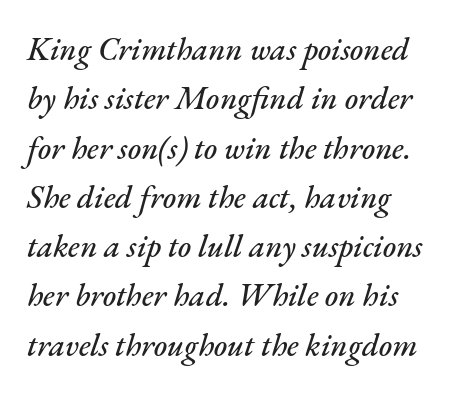
Q: Is the text italic (slanted)? A: Yes, it leans right by about 17 degrees.
Q: Is the text underlined? A: No.
Q: Is the spacing between letters normal or unusually wide? A: Normal.
Q: Is the spacing between lines tight, normal or loose? A: Normal.
Q: Width (condensed, normal, or wide)? A: Normal.
Q: Stroke contrast? A: Medium.
Q: x-height? A: Small.
Q: Monospaced? A: No.
